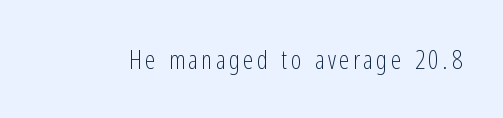
{"italic": "no", "bold": "no", "underline": "no", "glyph_px": 26}
